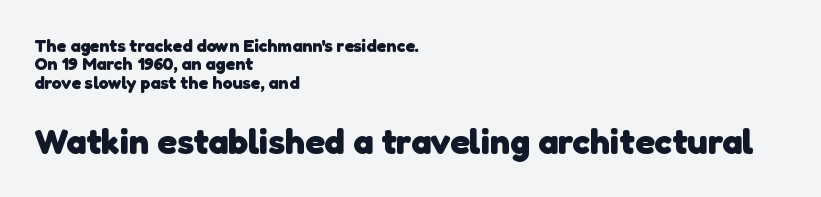
Q: Is the text bold? A: Yes.
Q: Is the typeface a serif or a sans-serif typeface? A: Sans-serif.
Q: Is the text underlined? A: No.
Q: How is the paragraph aligned? A: Left-aligned.
Q: Is the spacing between letters normal or unusually wide? A: Normal.
Q: Is the spacing between lines tight, normal or loose? A: Tight.
Q: Which block of text is set in a larger size, the first (top) or the second (bottom)? A: The second (bottom) one.
Q: Width (condensed, normal, or wide)? A: Normal.
Q: Stroke contrast? A: Low.
Q: x-height? A: Medium.
Q: Monospaced? A: No.
